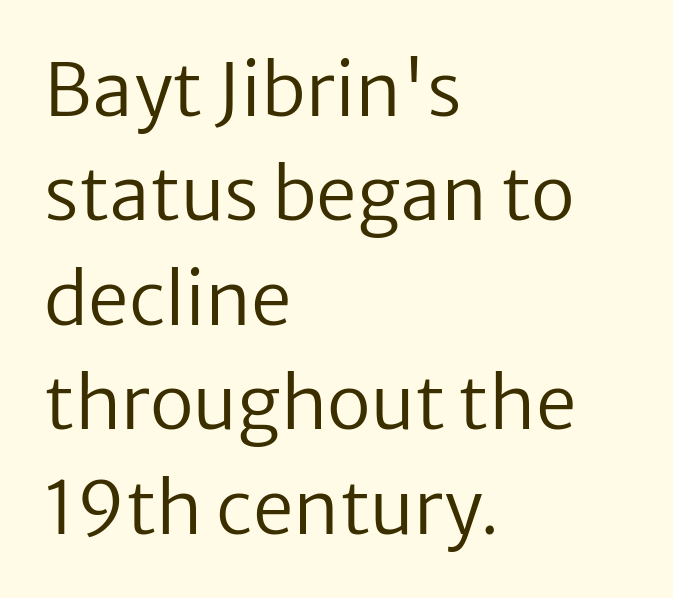
Q: Is the text bold? A: No.
Q: Is the text italic (slanted)? A: No, it is upright.
Q: Is the typeface a serif or a sans-serif typeface? A: Sans-serif.
Q: Is the text underlined? A: No.
Q: How is the paragraph aligned? A: Left-aligned.
Q: Is the spacing between letters normal or unusually wide? A: Normal.
Q: Is the spacing between lines tight, normal or loose? A: Normal.
Q: Width (condensed, normal, or wide)? A: Normal.
Q: Stroke contrast? A: Low.
Q: x-height? A: Medium.
Q: Monospaced? A: No.
